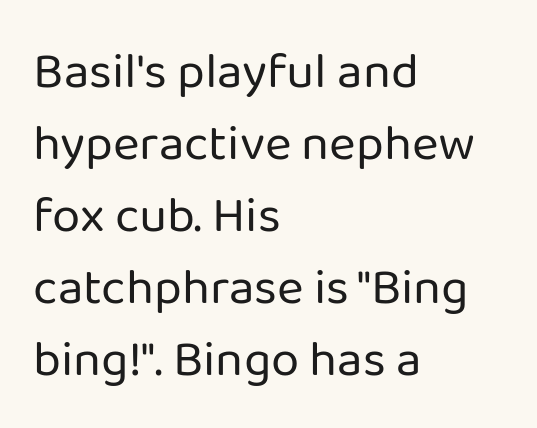
The image shows 51 px regular-weight sans-serif type, upright; set left-aligned, normal line spacing (1.41x), normal letter spacing, not underlined; low stroke contrast and a medium x-height.
